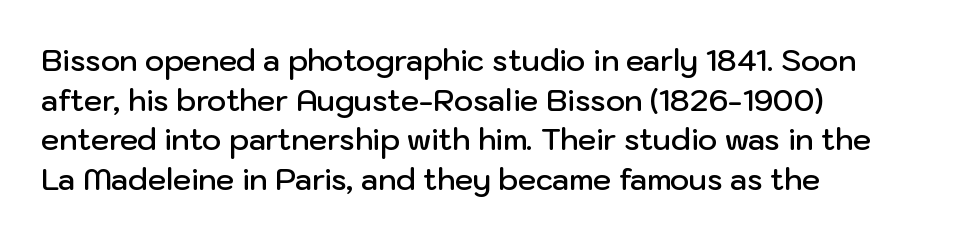
{"serif": "no", "italic": "no", "bold": "semi", "weight": "semibold", "width": "normal", "stroke_contrast": "low", "x_height": "medium", "monospaced": "no", "underline": "no", "align": "left", "line_spacing": "normal", "line_spacing_ratio": 1.37, "letter_spacing": "normal", "letter_spacing_em": 0.0, "glyph_px": 29}
